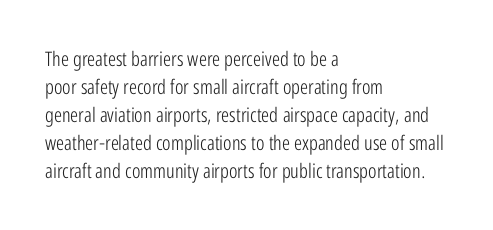
Q: Is the text bold? A: No.
Q: Is the text italic (slanted)? A: No, it is upright.
Q: Is the text underlined? A: No.
Q: How is the paragraph aligned? A: Left-aligned.
Q: Is the spacing between letters normal or unusually wide? A: Normal.
Q: Is the spacing between lines tight, normal or loose? A: Normal.
